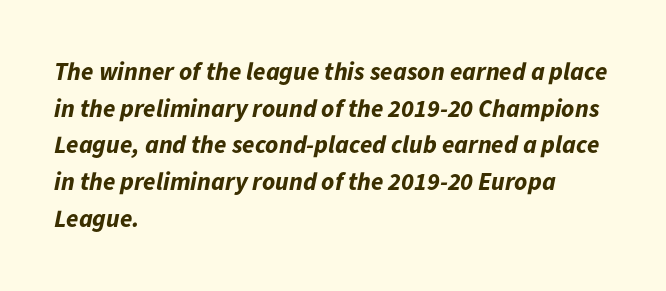
Q: Is the text bold? A: Yes.
Q: Is the text italic (slanted)? A: Yes, it leans right by about 11 degrees.
Q: Is the text underlined? A: No.
Q: How is the paragraph aligned? A: Left-aligned.
Q: Is the spacing between letters normal or unusually wide? A: Normal.
Q: Is the spacing between lines tight, normal or loose? A: Normal.
